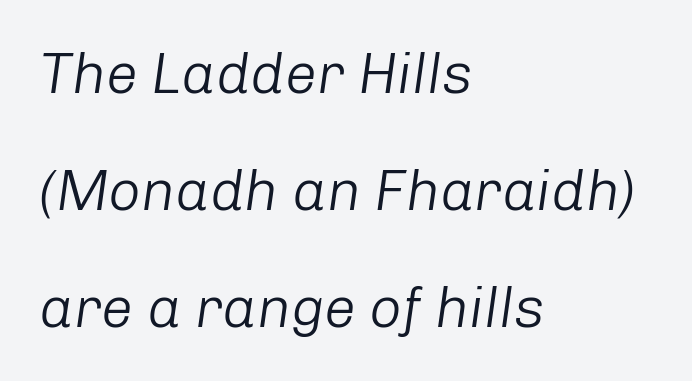
The image shows 57 px light type, italic (leaning right); set left-aligned, loose line spacing (2.05x), normal letter spacing, not underlined; low stroke contrast and a medium x-height.
